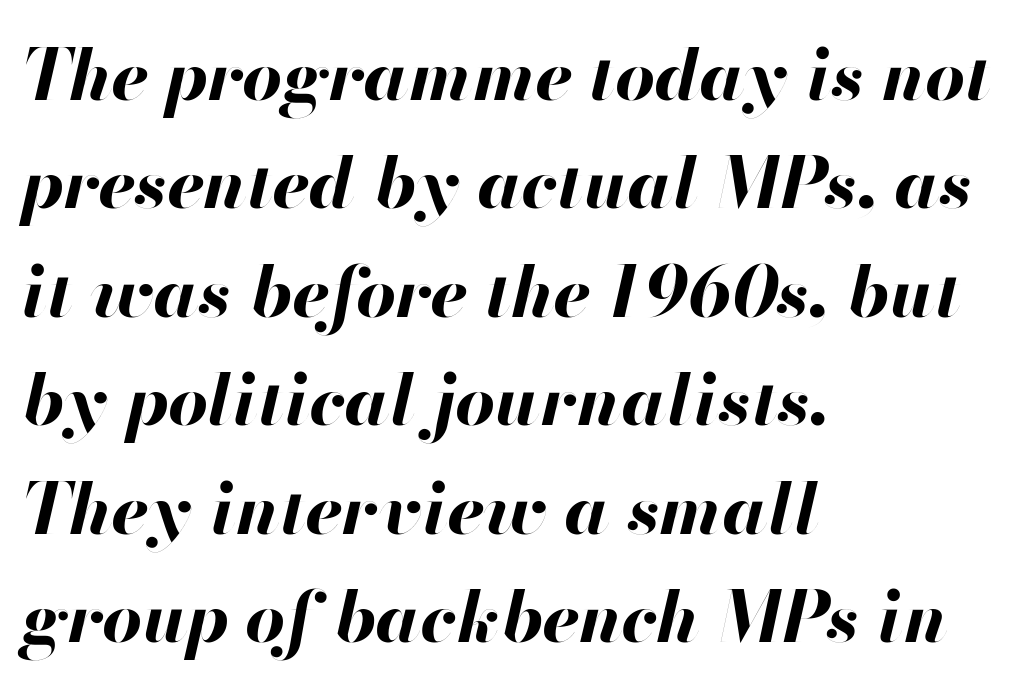
{"italic": "yes", "lean": "right", "slant_degrees": 13, "bold": "yes", "weight": "bold", "width": "normal", "stroke_contrast": "high", "x_height": "small", "monospaced": "no", "underline": "no", "align": "left", "line_spacing": "normal", "line_spacing_ratio": 1.55, "letter_spacing": "normal", "letter_spacing_em": 0.0, "glyph_px": 70}
